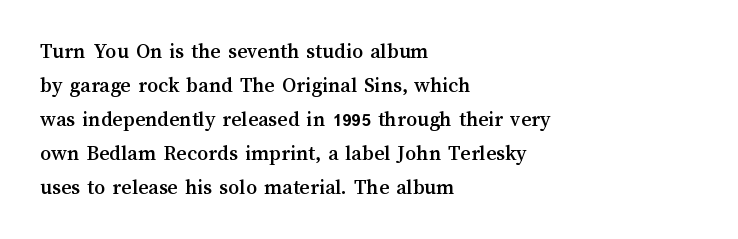
The image shows 22 px text type, upright; set left-aligned, normal line spacing (1.54x), normal letter spacing, not underlined.
